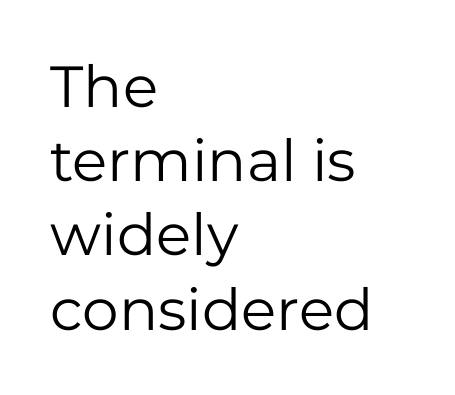
Compared with typical paragraphs, the rows here are spaced about the same. The line texture is even and compact thanks to regular tracking. Vertical strokes here are truly vertical. The passage shown is not underscored anywhere. Leftover space on each line is placed entirely after the last word. Each stroke keeps to a modest, everyday thickness or less.
